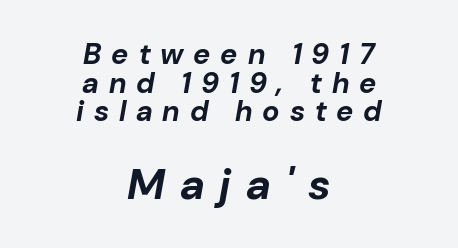
The image shows 43 px bold type, italic (leaning right); set centered, tight line spacing (0.99x), unusually wide letter spacing (+0.34 em), not underlined; the second (bottom) block is 1.48x larger; low stroke contrast and a medium x-height.
